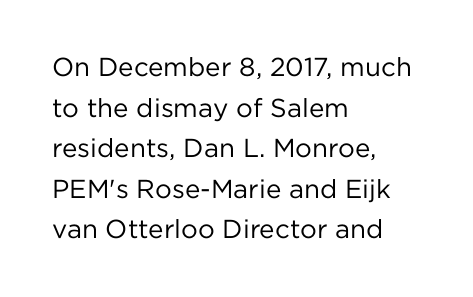
The zone under the glyphs is completely vacant. Letters have the restrained weight of plain body copy at most. Line beginnings align vertically; line endings do not. The gaps between neighbouring characters are ordinary and unremarkable.
